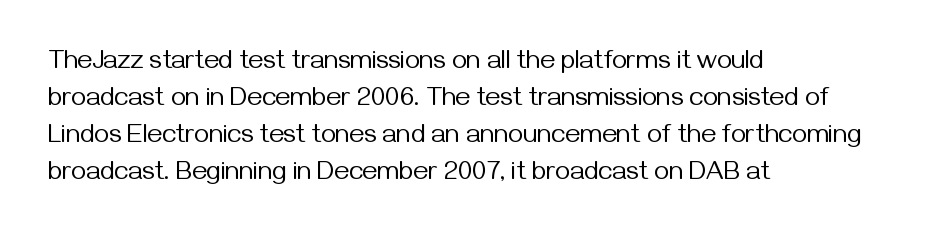
{"italic": "no", "bold": "no", "underline": "no", "align": "left", "line_spacing": "normal", "line_spacing_ratio": 1.42, "letter_spacing": "normal", "letter_spacing_em": 0.0, "glyph_px": 26}
